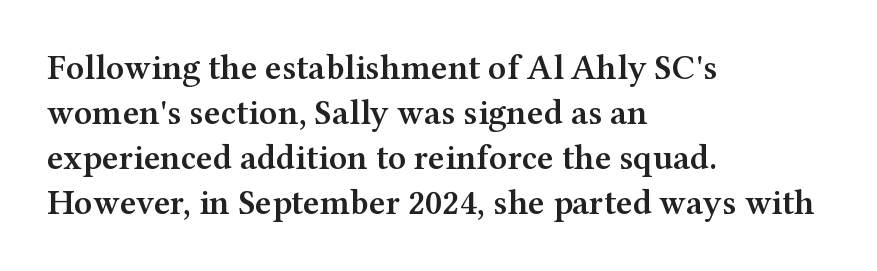
The image shows 35 px semibold, wide serif type, upright; set left-aligned, normal line spacing (1.29x), normal letter spacing, not underlined; medium stroke contrast and a medium x-height.
